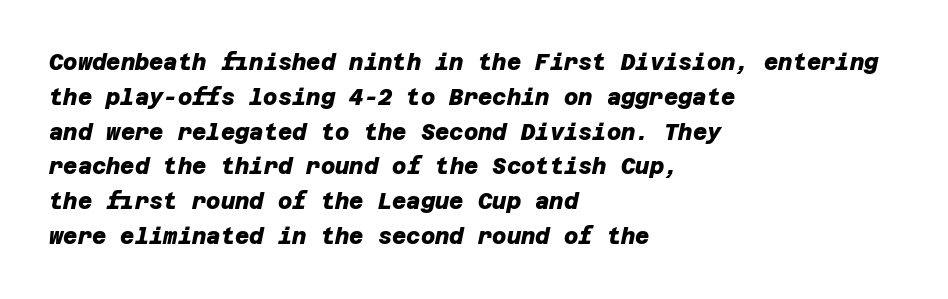
The image shows 22 px bold type; set left-aligned, normal line spacing (1.58x), normal letter spacing, not underlined.
